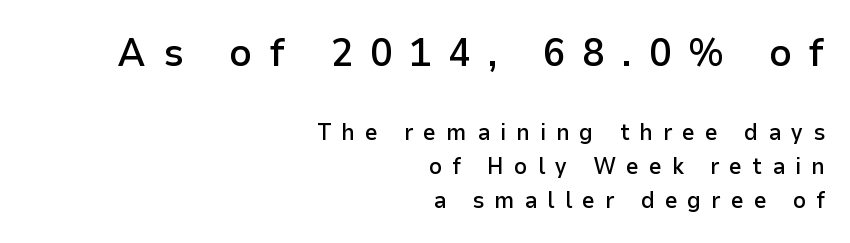
Q: Is the text bold? A: Semi-bold.
Q: Is the text italic (slanted)? A: No, it is upright.
Q: Is the typeface a serif or a sans-serif typeface? A: Sans-serif.
Q: Is the text underlined? A: No.
Q: How is the paragraph aligned? A: Right-aligned.
Q: Is the spacing between letters normal or unusually wide? A: Unusually wide.
Q: Is the spacing between lines tight, normal or loose? A: Normal.
Q: Which block of text is set in a larger size, the first (top) or the second (bottom)? A: The first (top) one.
Q: Width (condensed, normal, or wide)? A: Normal.
Q: Stroke contrast? A: Low.
Q: x-height? A: Medium.
Q: Monospaced? A: No.
